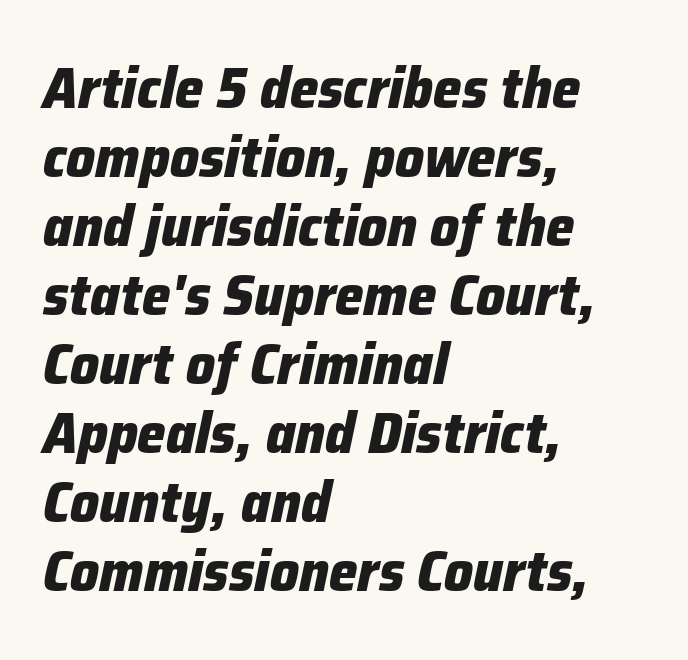
The image shows 57 px heavy type, italic (leaning right); set left-aligned, line spacing 1.21x, normal letter spacing, not underlined; low stroke contrast and a medium x-height.
